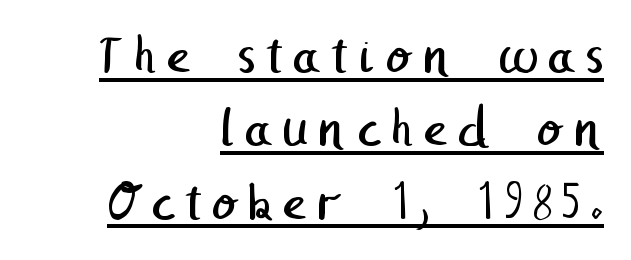
The image shows 56 px regular-weight sans-serif type; set right-aligned, normal line spacing (1.31x), underlined; low stroke contrast and a medium x-height.
